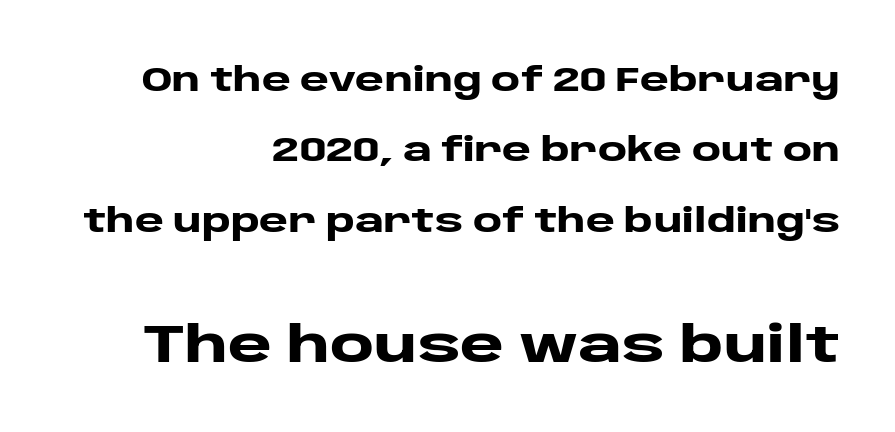
Q: Is the text bold? A: Yes.
Q: Is the text italic (slanted)? A: No, it is upright.
Q: Is the typeface a serif or a sans-serif typeface? A: Sans-serif.
Q: Is the text underlined? A: No.
Q: How is the paragraph aligned? A: Right-aligned.
Q: Is the spacing between letters normal or unusually wide? A: Normal.
Q: Is the spacing between lines tight, normal or loose? A: Loose.
Q: Which block of text is set in a larger size, the first (top) or the second (bottom)? A: The second (bottom) one.
Q: Width (condensed, normal, or wide)? A: Wide.
Q: Stroke contrast? A: Low.
Q: x-height? A: Large.
Q: Monospaced? A: No.
